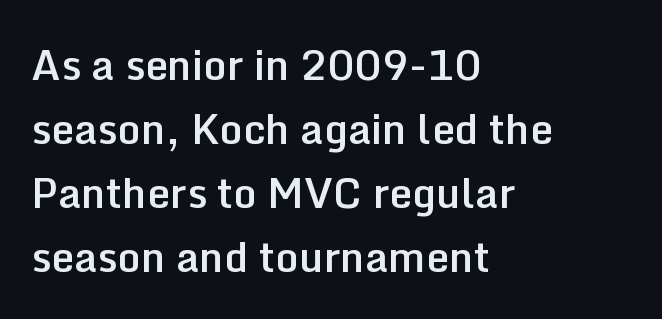
{"serif": "no", "italic": "no", "bold": "semi", "weight": "semibold", "width": "normal", "stroke_contrast": "low", "x_height": "medium", "monospaced": "no", "underline": "no", "align": "left", "line_spacing": "normal", "line_spacing_ratio": 1.56, "letter_spacing": "normal", "letter_spacing_em": 0.0, "glyph_px": 41}
